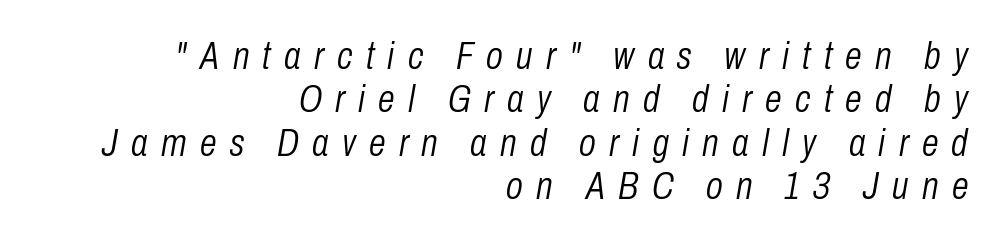
The image shows 38 px light, condensed type, italic (leaning right); set right-aligned, tight line spacing (1.14x), unusually wide letter spacing (+0.35 em), not underlined; low stroke contrast and a medium x-height.
